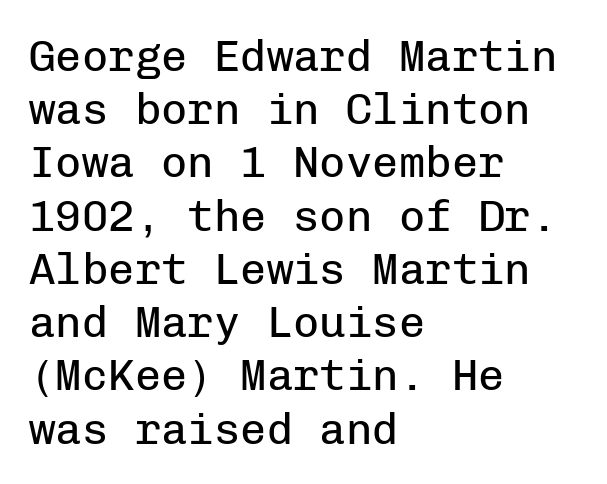
The foot of each line stays bare and open. Heaviness? Minimal to ordinary, like unemphasized prose. Horizontally, the lines are justified to the leading edge only. You could count columns in this text — the font is strictly monospaced. Standard letterfit; no display-style spreading of the glyphs.
